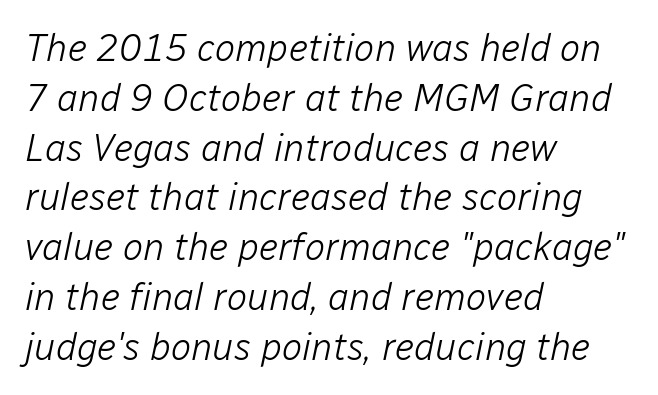
Q: Is the text bold? A: No.
Q: Is the text italic (slanted)? A: Yes, it leans right by about 12 degrees.
Q: Is the text underlined? A: No.
Q: How is the paragraph aligned? A: Left-aligned.
Q: Is the spacing between letters normal or unusually wide? A: Normal.
Q: Is the spacing between lines tight, normal or loose? A: Normal.
Q: Width (condensed, normal, or wide)? A: Normal.
Q: Stroke contrast? A: Low.
Q: x-height? A: Medium.
Q: Monospaced? A: No.
